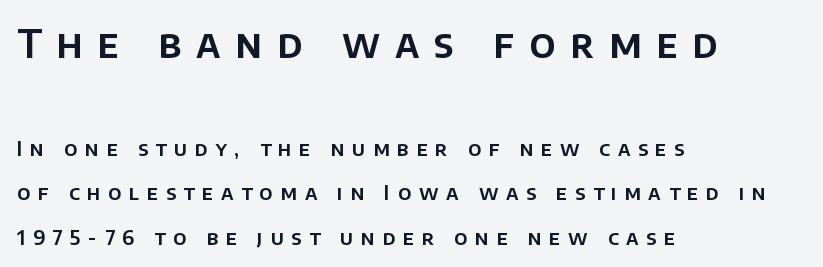
Words appear elongated and porous because spacing is wide. This rendering employs a face without finishing strokes, i.e., a sans-serif. Character size in the leading block exceeds that of the trailing block. Horizontal bands of white between lines are thick stripes.
